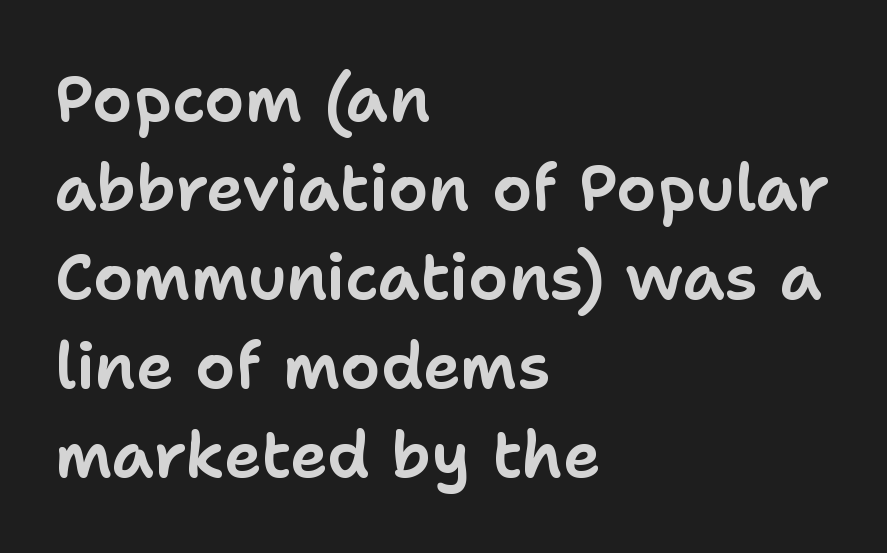
Q: Is the text italic (slanted)? A: No, it is upright.
Q: Is the typeface a serif or a sans-serif typeface? A: Sans-serif.
Q: Is the text underlined? A: No.
Q: How is the paragraph aligned? A: Left-aligned.
Q: Is the spacing between letters normal or unusually wide? A: Normal.
Q: Is the spacing between lines tight, normal or loose? A: Normal.
Q: Width (condensed, normal, or wide)? A: Normal.
Q: Stroke contrast? A: Low.
Q: x-height? A: Medium.
Q: Monospaced? A: No.
